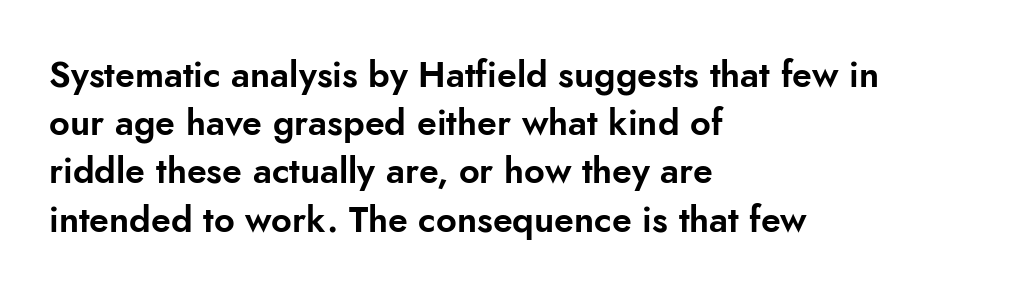
{"serif": "no", "italic": "no", "width": "normal", "stroke_contrast": "low", "x_height": "small", "monospaced": "no", "underline": "no", "align": "left", "line_spacing": "normal", "line_spacing_ratio": 1.34, "letter_spacing": "normal", "letter_spacing_em": 0.0, "glyph_px": 36}
